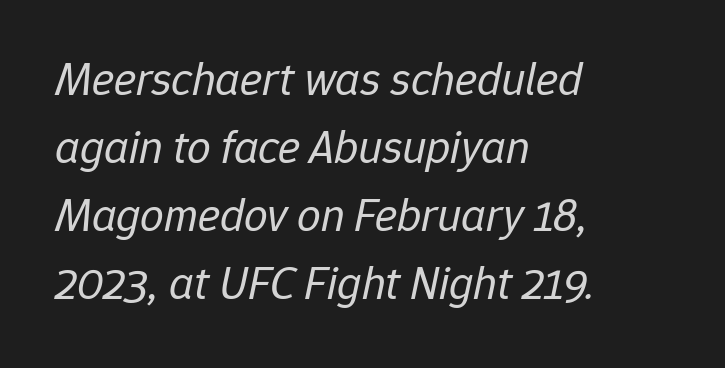
Q: Is the text bold? A: No.
Q: Is the text italic (slanted)? A: Yes, it leans right by about 12 degrees.
Q: Is the text underlined? A: No.
Q: How is the paragraph aligned? A: Left-aligned.
Q: Is the spacing between letters normal or unusually wide? A: Normal.
Q: Is the spacing between lines tight, normal or loose? A: Normal.
Q: Width (condensed, normal, or wide)? A: Normal.
Q: Stroke contrast? A: Low.
Q: x-height? A: Medium.
Q: Monospaced? A: No.
